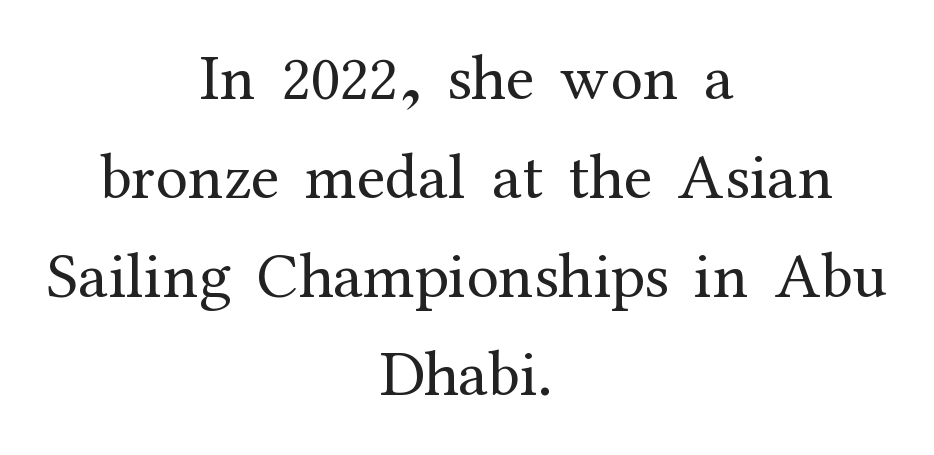
{"serif": "yes", "italic": "no", "bold": "no", "weight": "regular", "width": "normal", "stroke_contrast": "medium", "x_height": "medium", "monospaced": "no", "underline": "no", "align": "center", "line_spacing": "normal", "line_spacing_ratio": 1.52, "letter_spacing": "normal", "letter_spacing_em": 0.0, "glyph_px": 65}
